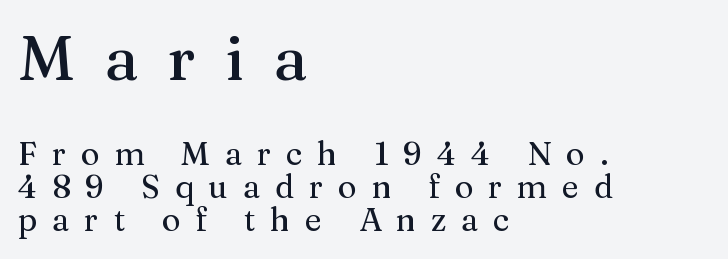
Q: Is the text italic (slanted)? A: No, it is upright.
Q: Is the typeface a serif or a sans-serif typeface? A: Serif.
Q: Is the text underlined? A: No.
Q: How is the paragraph aligned? A: Left-aligned.
Q: Is the spacing between letters normal or unusually wide? A: Unusually wide.
Q: Is the spacing between lines tight, normal or loose? A: Tight.
Q: Which block of text is set in a larger size, the first (top) or the second (bottom)? A: The first (top) one.
Q: Width (condensed, normal, or wide)? A: Normal.
Q: Stroke contrast? A: Medium.
Q: x-height? A: Medium.
Q: Monospaced? A: No.
